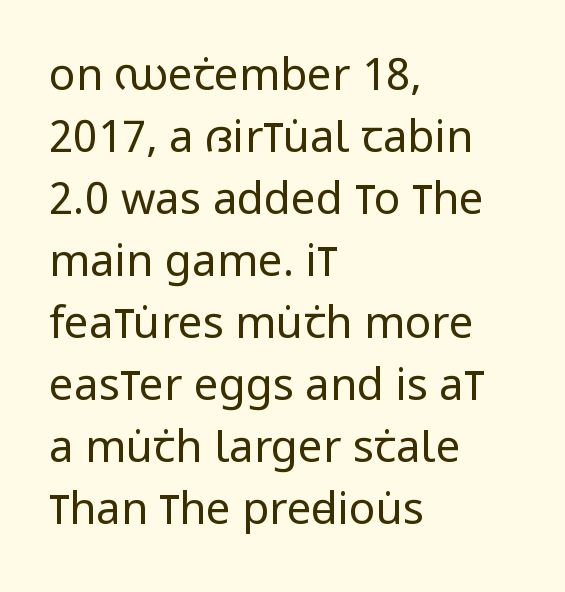
{"serif": "no", "italic": "no", "bold": "no", "weight": "regular", "width": "condensed", "stroke_contrast": "low", "x_height": "large", "monospaced": "no", "underline": "no", "align": "left", "line_spacing": "normal", "line_spacing_ratio": 1.41, "letter_spacing": "normal", "letter_spacing_em": 0.0, "glyph_px": 44}
